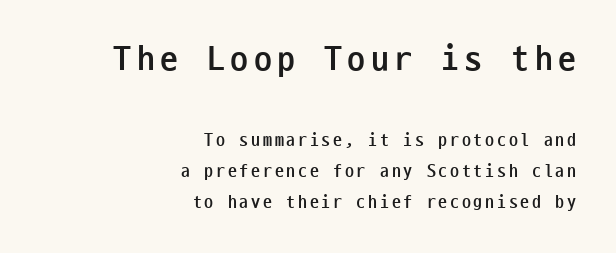
{"serif": "no", "italic": "no", "bold": "yes", "weight": "semibold", "width": "condensed", "stroke_contrast": "low", "x_height": "medium", "monospaced": "yes", "underline": "no", "align": "right", "line_spacing_ratio": 1.71, "larger_block": "first", "size_ratio": 2.0, "glyph_px": 36}
